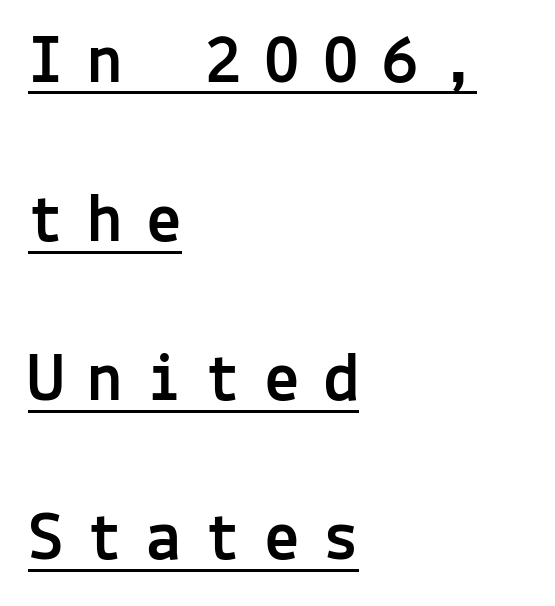
Q: Is the text italic (slanted)? A: No, it is upright.
Q: Is the typeface a serif or a sans-serif typeface? A: Sans-serif.
Q: Is the text underlined? A: Yes.
Q: How is the paragraph aligned? A: Left-aligned.
Q: Is the spacing between letters normal or unusually wide? A: Unusually wide.
Q: Is the spacing between lines tight, normal or loose? A: Loose.
Q: Width (condensed, normal, or wide)? A: Normal.
Q: x-height? A: Medium.
Q: Monospaced? A: Yes.
